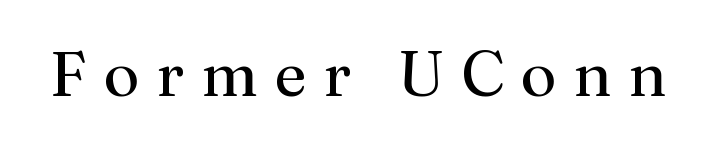
{"serif": "yes", "italic": "no", "bold": "no", "weight": "regular", "width": "normal", "stroke_contrast": "medium", "x_height": "medium", "monospaced": "no", "underline": "no", "letter_spacing": "wide", "letter_spacing_em": 0.27, "glyph_px": 63}
